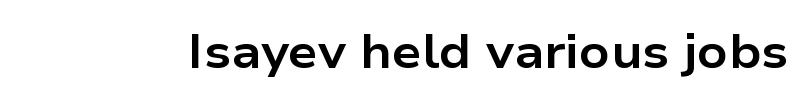
{"serif": "no", "italic": "no", "bold": "yes", "weight": "bold", "width": "wide", "stroke_contrast": "low", "x_height": "medium", "monospaced": "no", "underline": "no", "letter_spacing": "normal", "letter_spacing_em": 0.0, "glyph_px": 47}
